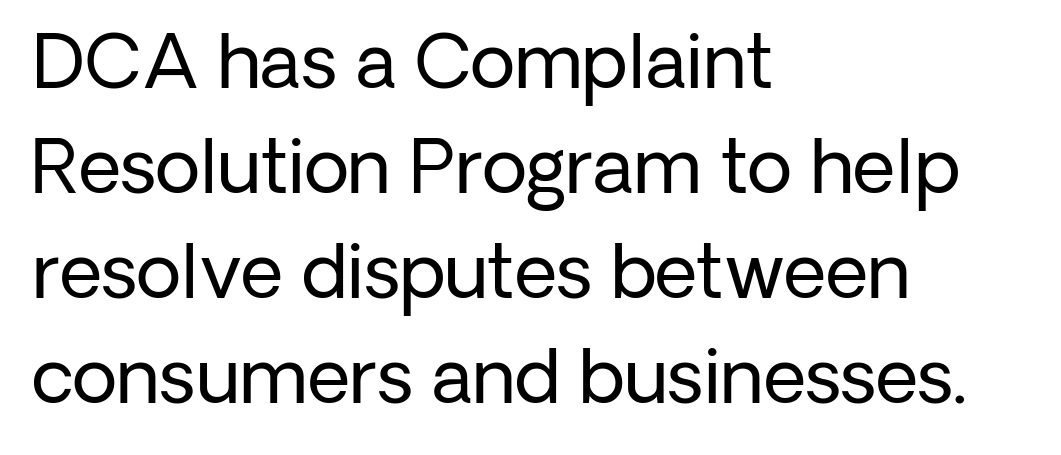
{"serif": "no", "italic": "no", "bold": "no", "weight": "regular", "width": "normal", "stroke_contrast": "low", "x_height": "medium", "monospaced": "no", "underline": "no", "align": "left", "line_spacing": "normal", "line_spacing_ratio": 1.42, "letter_spacing": "normal", "letter_spacing_em": 0.0, "glyph_px": 74}
